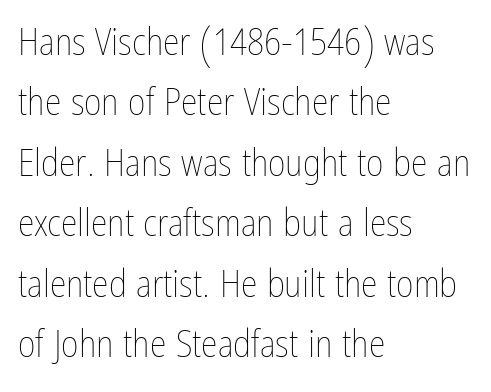
The image shows 38 px thin, condensed type, upright; set left-aligned, normal line spacing (1.59x), normal letter spacing, not underlined; low stroke contrast and a medium x-height.
